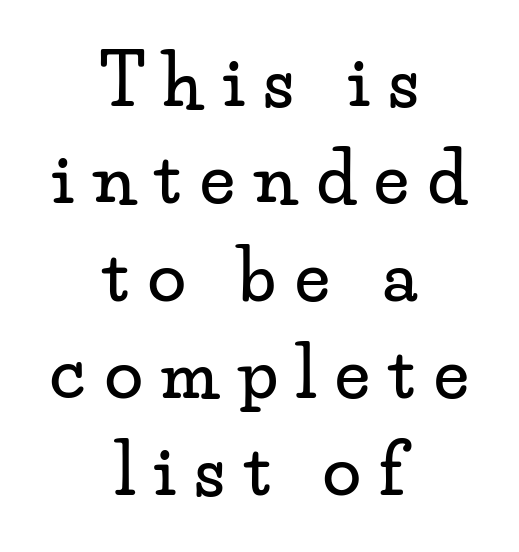
Character widths vary here, with narrow letters taking less room than wide ones. The rows are spaced the way most documents space them. Only glyphs here, with clear space below each row. Words appear elongated and porous because spacing is wide. Font category for this specimen: serif. Where is the straight margin? There isn't one; the lines are centered.
